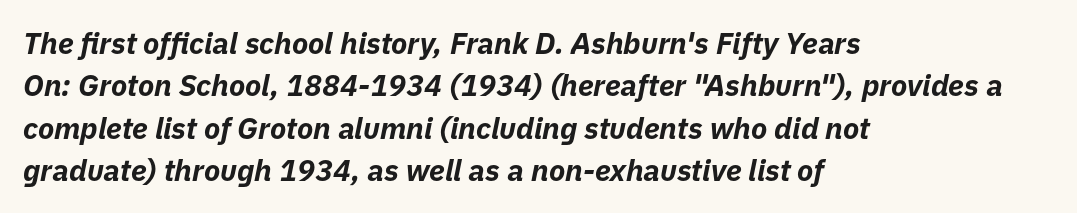
{"italic": "yes", "lean": "right", "slant_degrees": 11, "bold": "yes", "weight": "bold", "width": "normal", "stroke_contrast": "low", "x_height": "medium", "monospaced": "no", "underline": "no", "align": "left", "line_spacing": "normal", "line_spacing_ratio": 1.41, "letter_spacing": "normal", "letter_spacing_em": 0.0, "glyph_px": 30}
